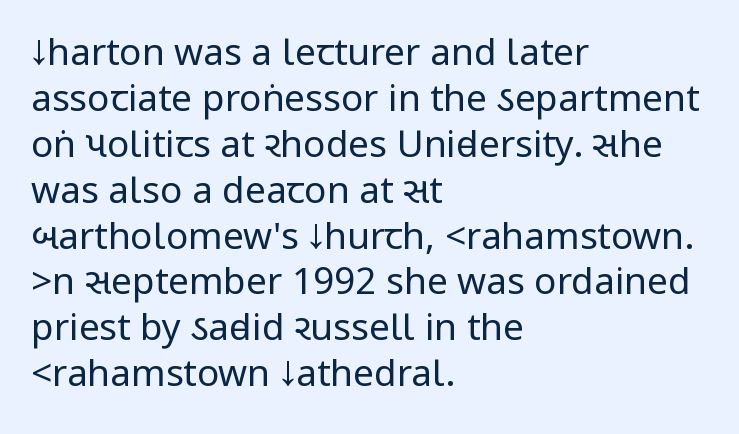
The image shows 37 px regular-weight, condensed sans-serif type, upright; set left-aligned, line spacing 1.24x, normal letter spacing, not underlined; low stroke contrast.
